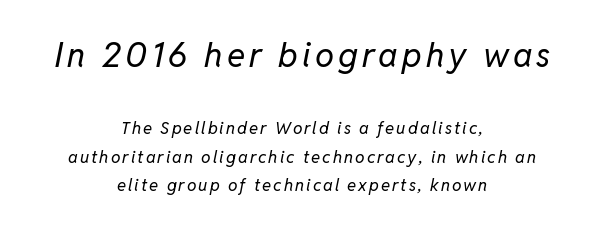
The image shows 34 px regular-weight type, italic (leaning right); set centered, normal line spacing (1.68x), not underlined; the first (top) block is 2.0x larger; low stroke contrast and a medium x-height.
